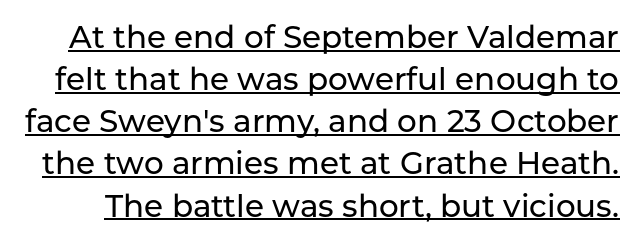
{"serif": "no", "italic": "no", "width": "normal", "stroke_contrast": "low", "x_height": "medium", "monospaced": "no", "underline": "yes", "line_spacing": "normal", "line_spacing_ratio": 1.36, "letter_spacing": "normal", "letter_spacing_em": 0.0, "glyph_px": 31}
